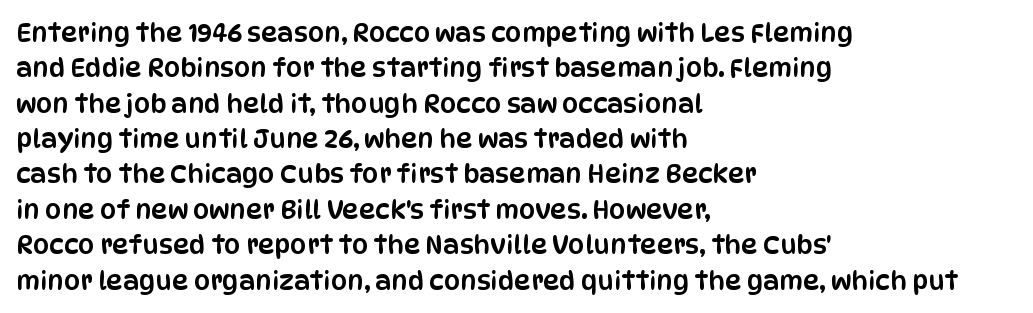
The image shows 26 px text type, upright; set left-aligned, normal line spacing (1.36x), normal letter spacing, not underlined.
